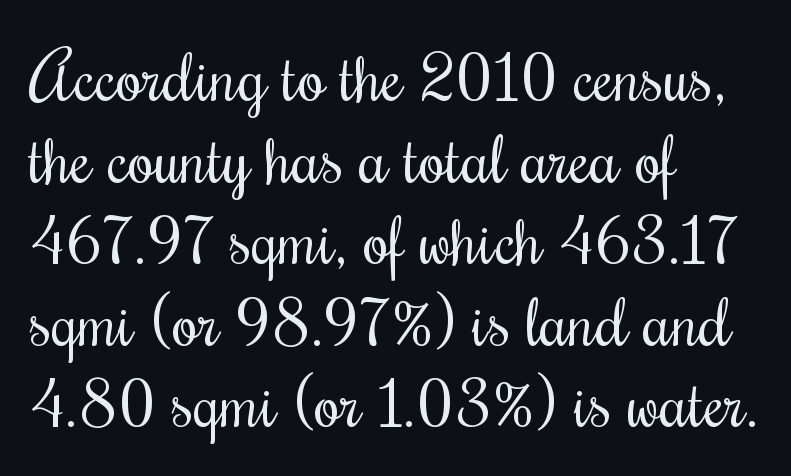
Does extra space separate the letters? No, they use regular spacing. Descenders are the only things crossing below the line. Alignment: flush left. The weight tops out at a normal text grade. Each letter keeps its own natural width here, so spacing adapts to shape.
